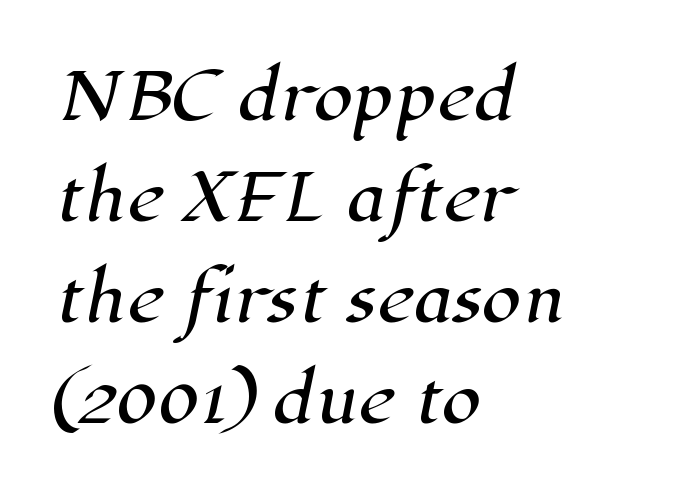
{"serif": "yes", "width": "normal", "stroke_contrast": "high", "x_height": "medium", "monospaced": "no", "underline": "no", "align": "left", "line_spacing": "normal", "line_spacing_ratio": 1.58, "letter_spacing": "normal", "letter_spacing_em": 0.0, "glyph_px": 64}
